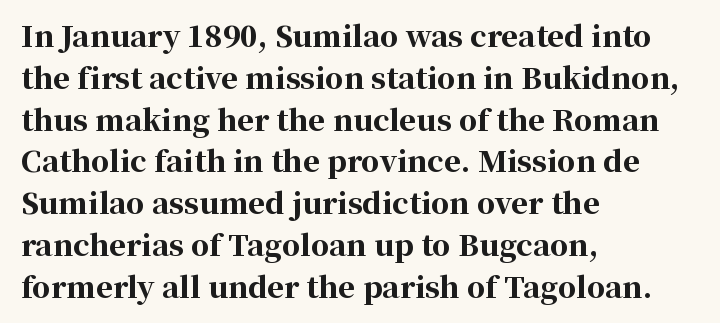
Students, this is bold: see how much ink each stroke carries. Are there feet on the stems? There are — it's a serif. Honestly, there is no underline to notice here at all. This sample has the flowing, uneven cadence of proportional lettering.
